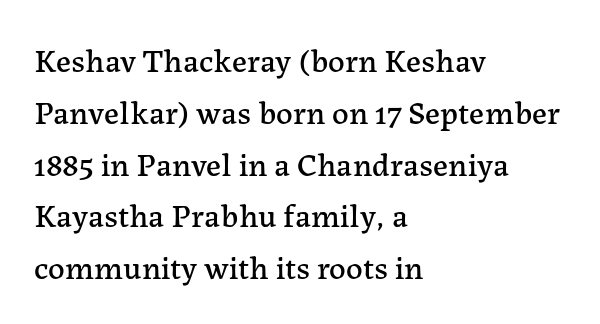
The image shows 33 px serif type, upright; set left-aligned, normal line spacing (1.57x), normal letter spacing, not underlined; low stroke contrast and a medium x-height.
